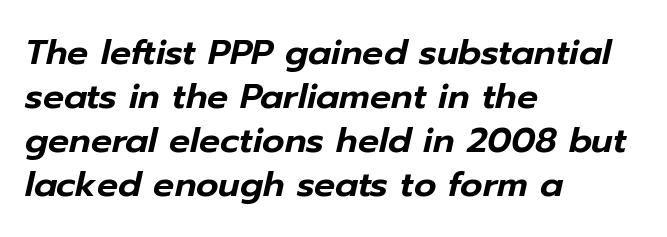
Casual observation: everything's shoved over to the left. Descender tails drop into unmarked territory. Note the varied advance widths — an 'i' is clearly narrower than an 'm'. Tracking here is standard; glyphs follow each other at the usual distance. Regarding leading, the lines here are spaced in the standard way. Observe the lean: these are italic letterforms.
